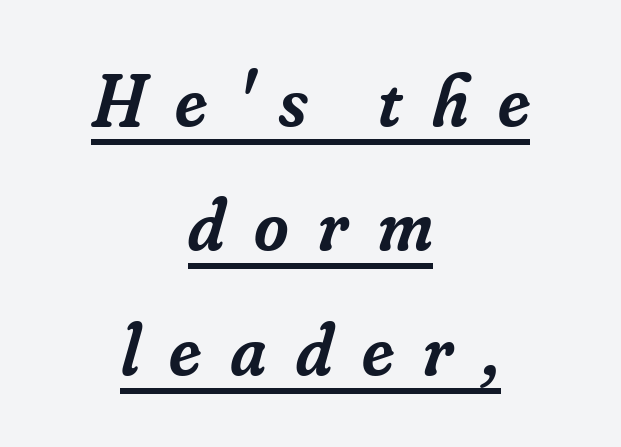
Has an underline been added? It has. Is the type bold? Partly — it's a semibold, heavier than regular but not fully bold. These lines are composed in type with serifs. The letters advance in unequal steps, a hallmark of proportional type. Regular leading. The specimen reads as italic at a glance.
